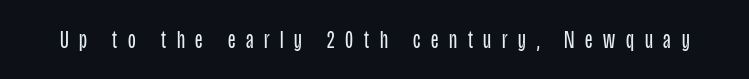
The image shows 25 px text type, upright; set unusually wide letter spacing (+0.43 em), not underlined.
